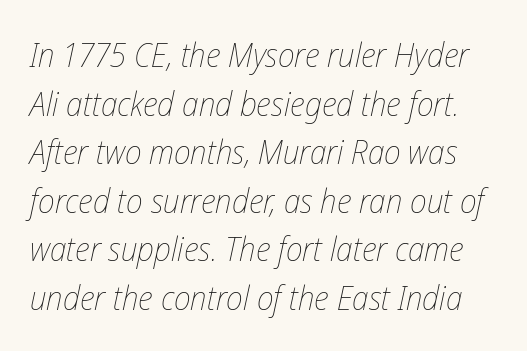
{"italic": "yes", "lean": "right", "slant_degrees": 12, "bold": "no", "weight": "thin", "width": "condensed", "stroke_contrast": "low", "x_height": "medium", "monospaced": "no", "underline": "no", "line_spacing": "normal", "line_spacing_ratio": 1.43, "letter_spacing": "normal", "letter_spacing_em": 0.0, "glyph_px": 34}
